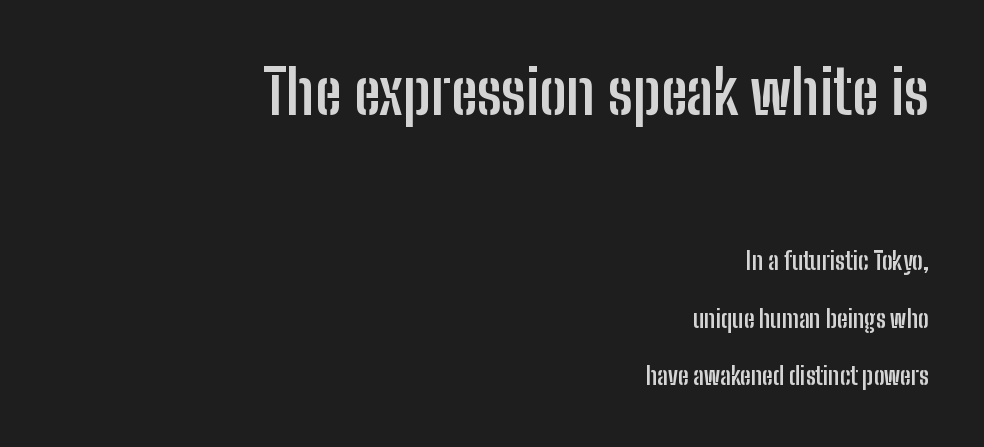
A typesetter would call this proportional, since set widths differ per character. The rendering keeps characters at their native spacing. The passage shown stacks its lines with a broad gap. Look at the stroke-to-counter ratio: heavy, a bold. If you drew a line through each stem, it would be perfectly vertical.
